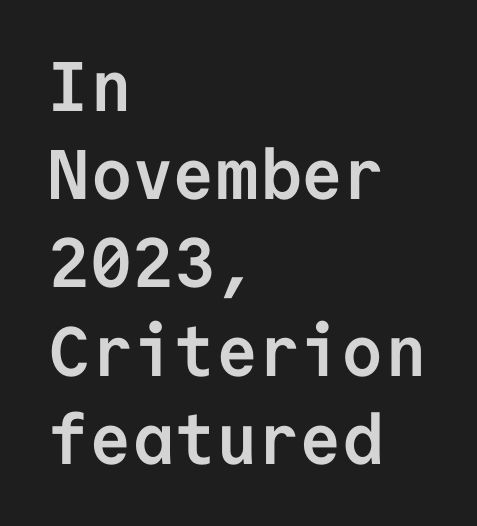
You could count columns in this text — the font is strictly monospaced. No italicization has been applied; the sample stays upright. Plain, unruled lines of type. Note: no serifs on the glyphs.
